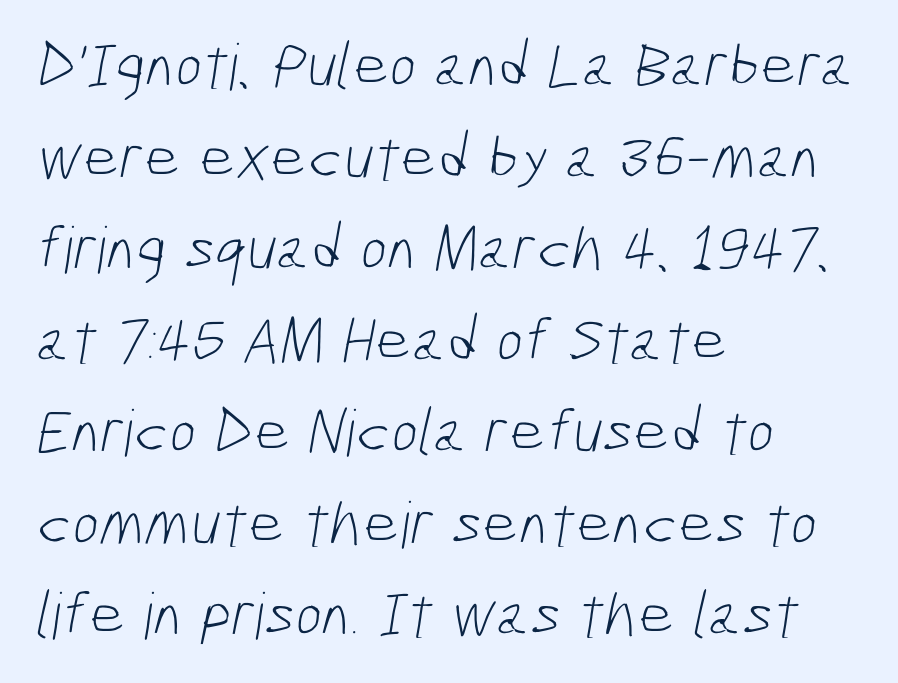
The image shows 64 px light, condensed sans-serif type; set left-aligned, normal line spacing (1.43x), normal letter spacing, not underlined; low stroke contrast and a medium x-height.
